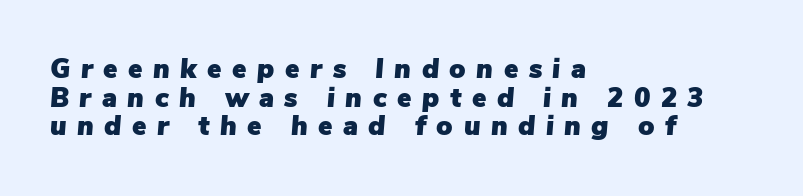
The face used here has a pronounced slope to its letters. Vertical spacing — tight. Only glyphs here, with clear space below each row. A classic flush-left, rag-right setting is used for this passage. Between one letter and the next there's a generous, obvious gap.
